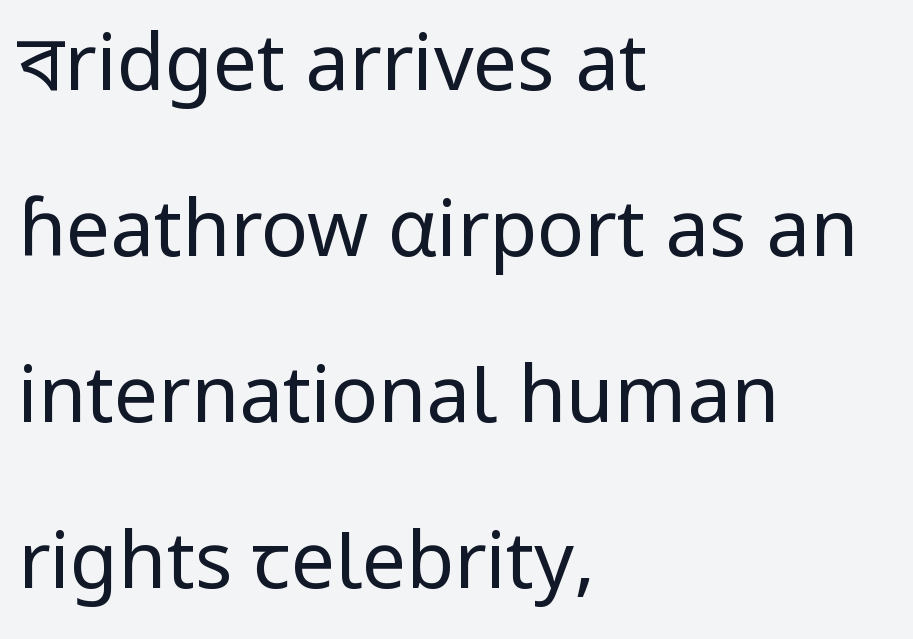
The image shows 78 px regular-weight sans-serif type, upright; set left-aligned, loose line spacing (2.13x), normal letter spacing, not underlined; low stroke contrast and a medium x-height.
